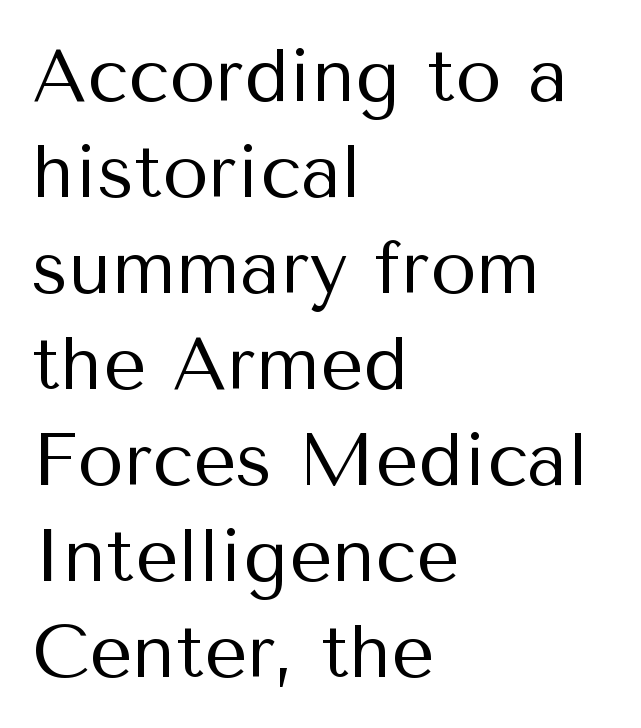
Is the letter spacing exaggerated? No — it looks like the ordinary default. A quiet, ordinary-to-light weight characterises the typeface. Do the characters align in a grid? No, the font is proportional. Only glyphs here, with clear space below each row.
